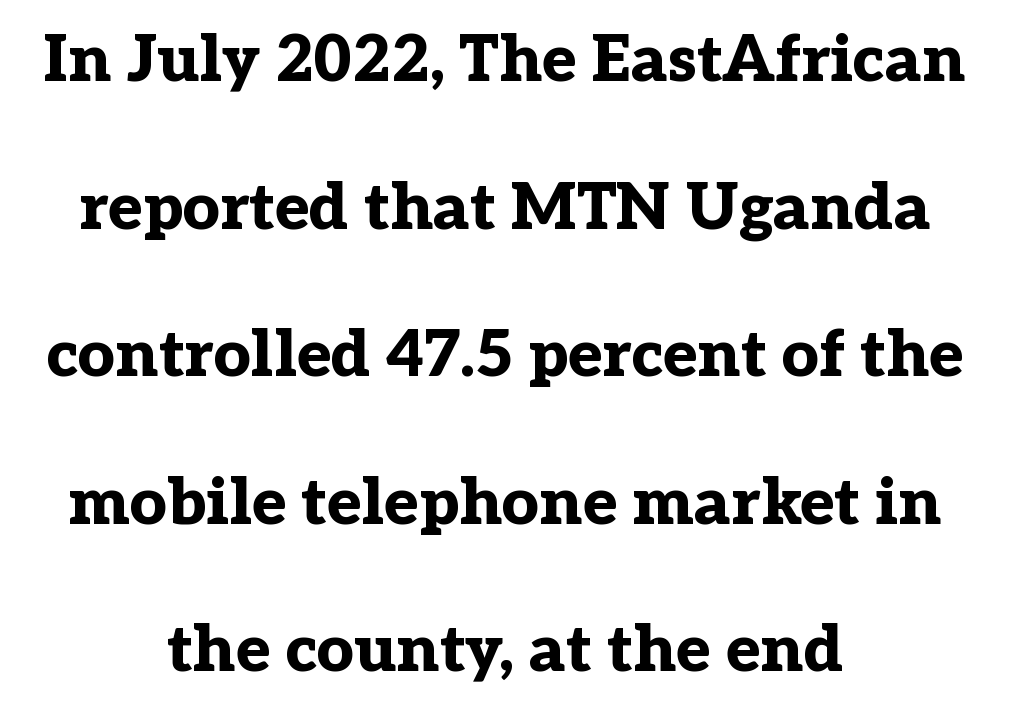
{"serif": "yes", "italic": "no", "bold": "yes", "weight": "bold", "width": "normal", "stroke_contrast": "low", "x_height": "medium", "monospaced": "no", "underline": "no", "align": "center", "line_spacing": "loose", "line_spacing_ratio": 2.27, "letter_spacing": "normal", "letter_spacing_em": 0.0, "glyph_px": 65}
